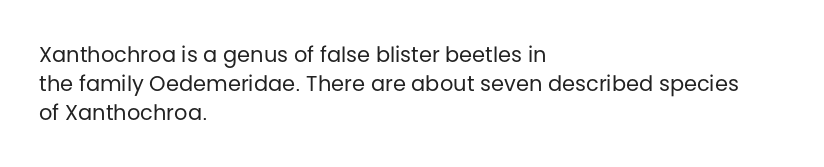
Q: Is the text bold? A: No.
Q: Is the text italic (slanted)? A: No, it is upright.
Q: Is the text underlined? A: No.
Q: How is the paragraph aligned? A: Left-aligned.
Q: Is the spacing between letters normal or unusually wide? A: Normal.
Q: Is the spacing between lines tight, normal or loose? A: Normal.
